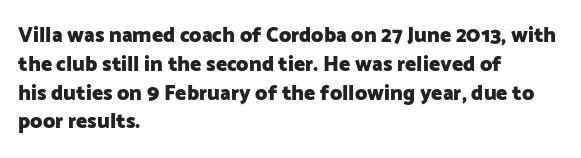
The image shows 21 px bold type, upright; set left-aligned, normal line spacing (1.37x), normal letter spacing, not underlined.
